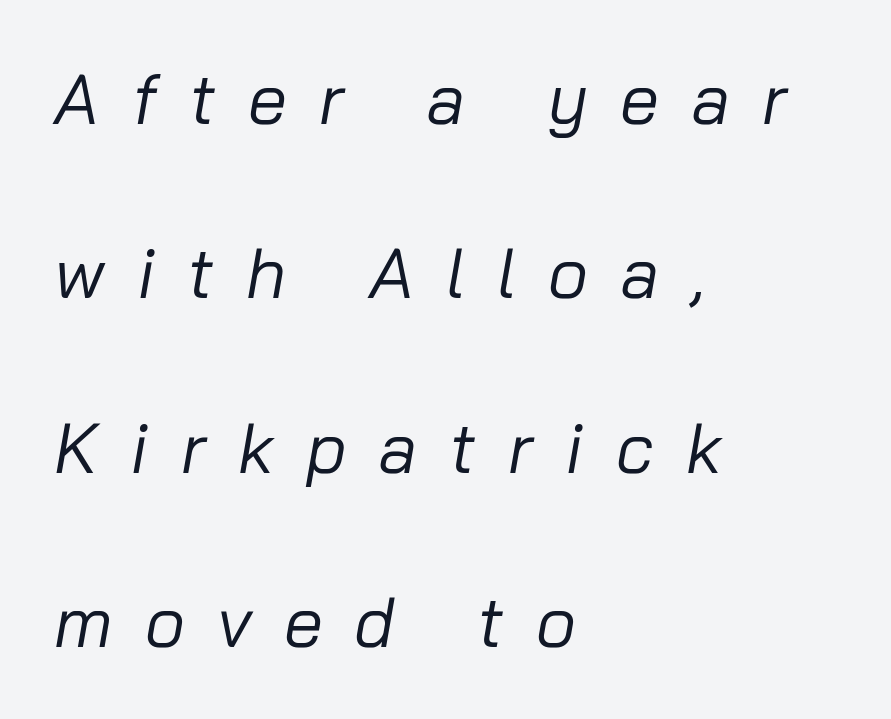
Spacing verdict: proportional, widths tailored to each character. Reading down the column, the eye jumps a long way to each next line. Each row of text sits above clean, open space. These lines have a slow, spaced-out rhythm from letter to letter.
